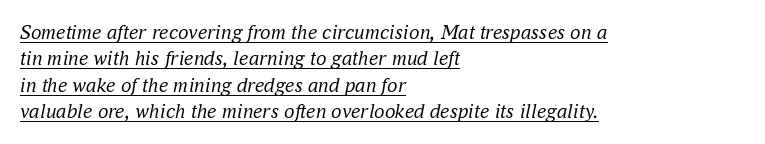
{"italic": "yes", "lean": "right", "slant_degrees": 16, "bold": "no", "underline": "yes", "align": "left", "line_spacing": "normal", "line_spacing_ratio": 1.26, "letter_spacing": "normal", "letter_spacing_em": 0.0, "glyph_px": 21}
